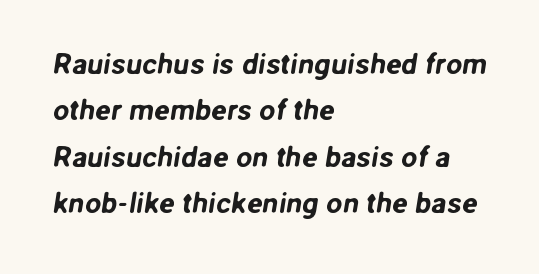
The image shows 29 px sans-serif type; set left-aligned, normal line spacing (1.6x), normal letter spacing, not underlined; low stroke contrast and a medium x-height.
